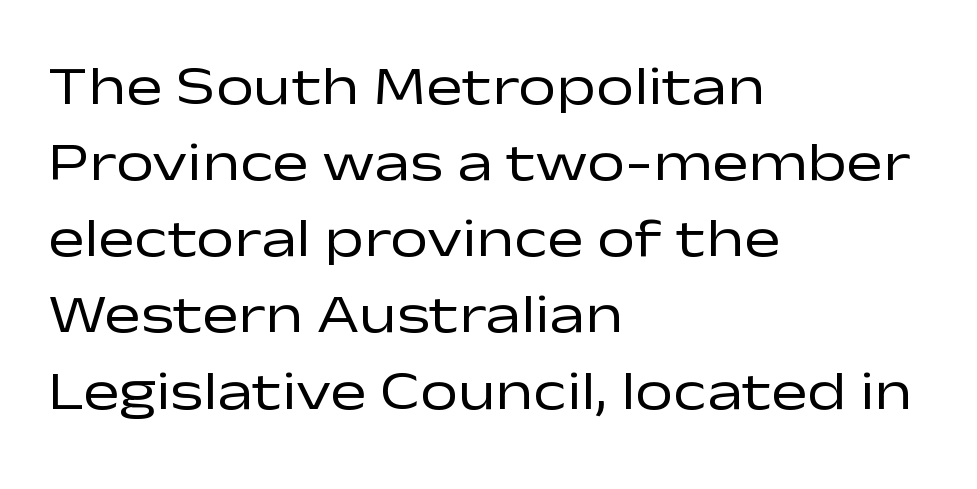
The image shows 54 px regular-weight, wide sans-serif type, upright; set left-aligned, normal line spacing (1.41x), normal letter spacing, not underlined; low stroke contrast and a medium x-height.
